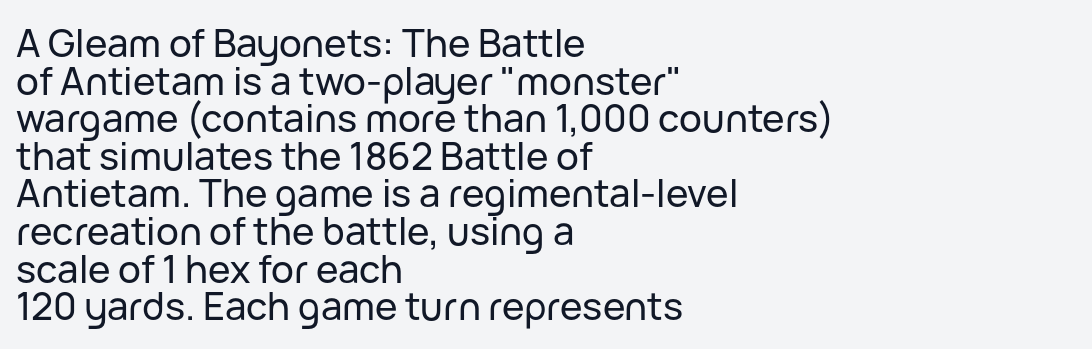
Check where the strokes stop: nothing finishes them off — pure sans. Plain, unruled lines of type. Looks like regular typesetting: each glyph gets only the width it needs. Between one letter and the next there's only the usual sliver of space.
